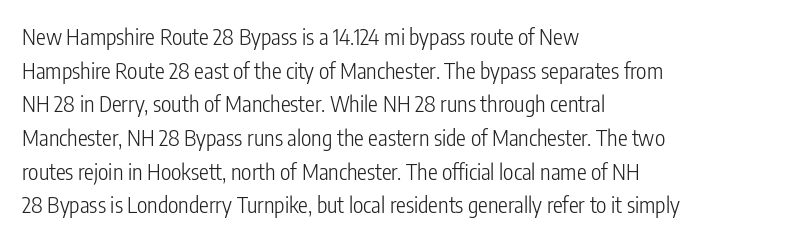
Unbolded letterforms with no extra heft. The letterforms sit shoulder to shoulder at normal distance. Line spacing here is normal. Glance below the letters and you will spot only blank space. Visually the block forms a straight wall on the left and a jagged coastline on the right.
